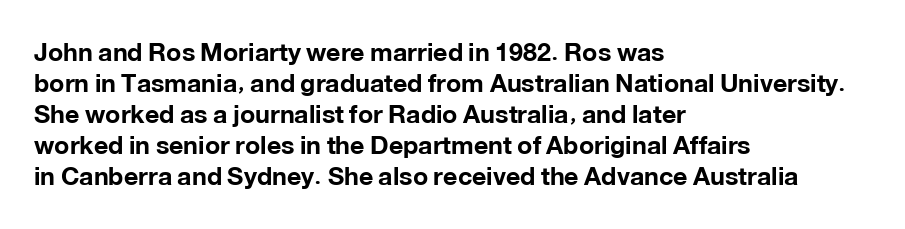
Q: Is the text bold? A: Yes.
Q: Is the text italic (slanted)? A: No, it is upright.
Q: Is the text underlined? A: No.
Q: How is the paragraph aligned? A: Left-aligned.
Q: Is the spacing between letters normal or unusually wide? A: Normal.
